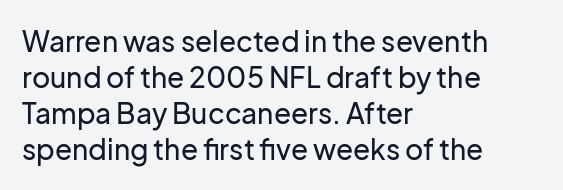
These lines sit exactly where default settings would place them. Plain, unruled lines of type. Compared with typical body copy, the letter spacing here is the same. You can tell from the bare stems that sans-serif type was used. Tall strokes in this sample are plumb rather than angled. If you drew a ruler down the left edge, every line would touch it.
